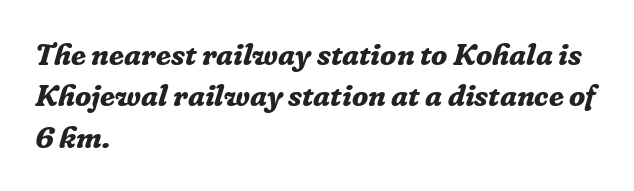
In terms of leading, this rendering sits right in the middle. Characters follow at the spacing the type designer built in. Typographically, this falls in the serif category. The typesetting leans heavy: a genuine bold. The passage shown is typed in a proportional face where columns would drift. The string is rendered with underlining switched off.
